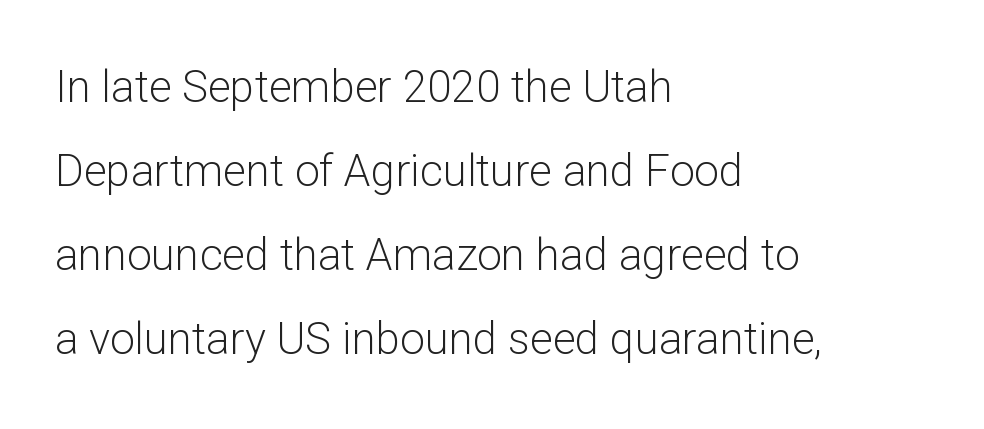
Notice how the stems are strictly vertical — no italics here. Honestly, there is no underline to notice here at all. Stems here are at most as thick as an everyday book face. Regarding leading, the lines here are spaced well apart. One-word summary of the alignment: left.
